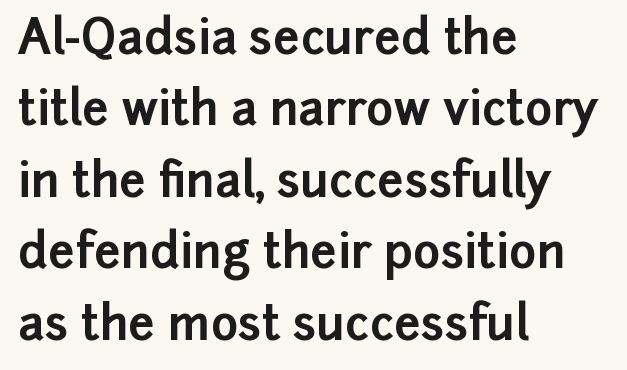
Q: Is the text bold? A: Yes.
Q: Is the text italic (slanted)? A: No, it is upright.
Q: Is the typeface a serif or a sans-serif typeface? A: Sans-serif.
Q: Is the text underlined? A: No.
Q: How is the paragraph aligned? A: Left-aligned.
Q: Is the spacing between letters normal or unusually wide? A: Normal.
Q: Is the spacing between lines tight, normal or loose? A: Normal.
Q: Width (condensed, normal, or wide)? A: Normal.
Q: Stroke contrast? A: Low.
Q: x-height? A: Medium.
Q: Monospaced? A: No.
